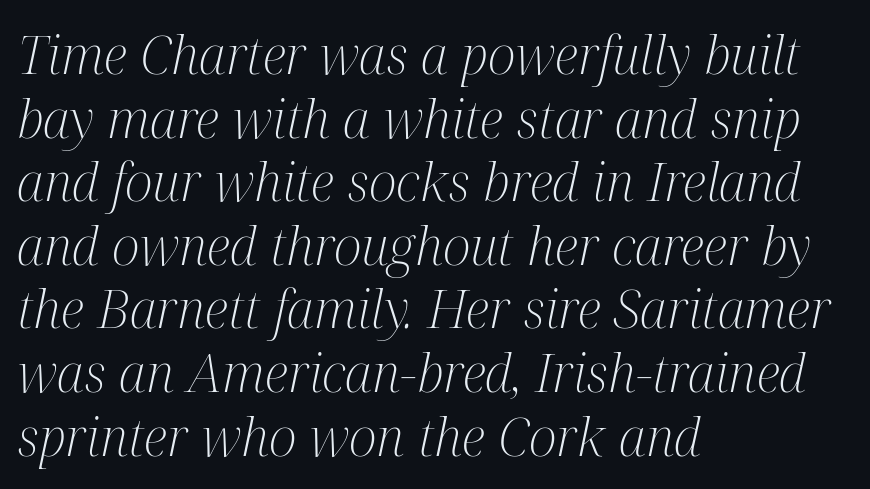
The image shows 53 px light, condensed serif type, italic (leaning right); set left-aligned, line spacing 1.2x, normal letter spacing, not underlined; medium stroke contrast and a medium x-height.
